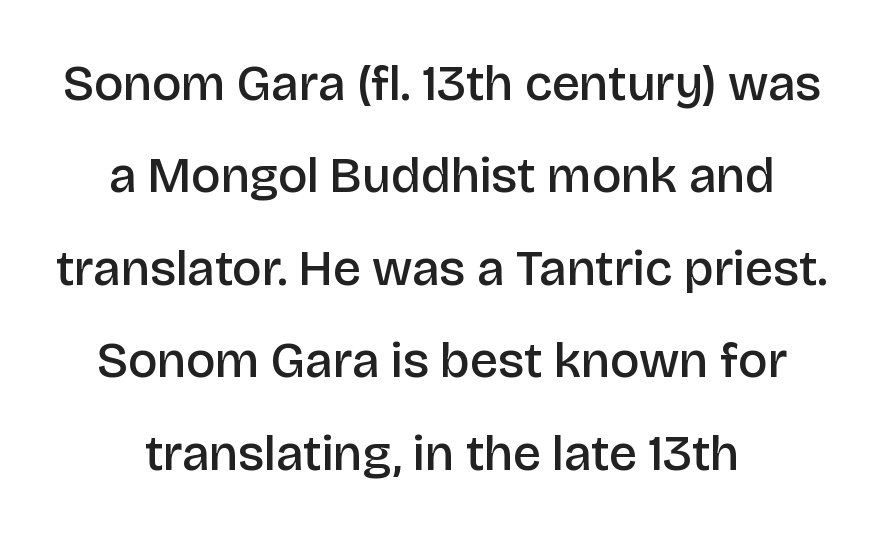
{"serif": "no", "italic": "no", "bold": "semi", "weight": "semibold", "width": "normal", "stroke_contrast": "low", "x_height": "large", "monospaced": "no", "underline": "no", "align": "center", "line_spacing_ratio": 1.85, "letter_spacing": "normal", "letter_spacing_em": 0.0, "glyph_px": 50}
